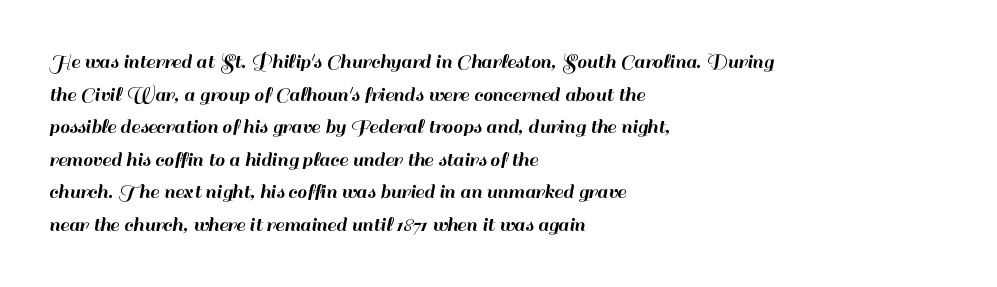
{"underline": "no", "align": "left", "line_spacing": "normal", "line_spacing_ratio": 1.48, "letter_spacing": "normal", "letter_spacing_em": 0.0, "glyph_px": 22}
